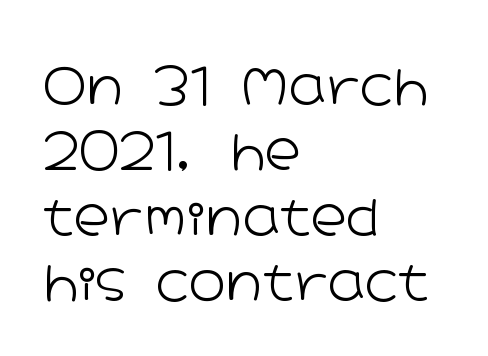
{"serif": "no", "italic": "no", "bold": "no", "weight": "light", "width": "wide", "stroke_contrast": "low", "x_height": "medium", "monospaced": "no", "underline": "no", "align": "left", "line_spacing": "normal", "line_spacing_ratio": 1.31, "letter_spacing": "normal", "letter_spacing_em": 0.0, "glyph_px": 50}
